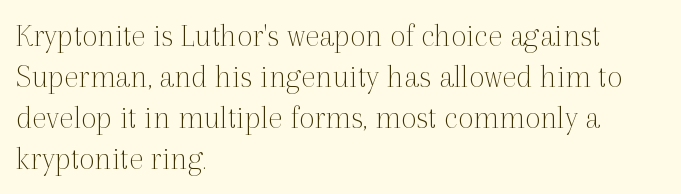
Each row of text sits above clean, open space. Spacing verdict: proportional, widths tailored to each character. A quiet, ordinary-to-light weight characterises the typeface. Nothing unusual about the tracking: characters are spaced as the font intends. The letters carry serifs — small finishing strokes at the ends of their stems. Visually the block forms a straight wall on the left and a jagged coastline on the right.
